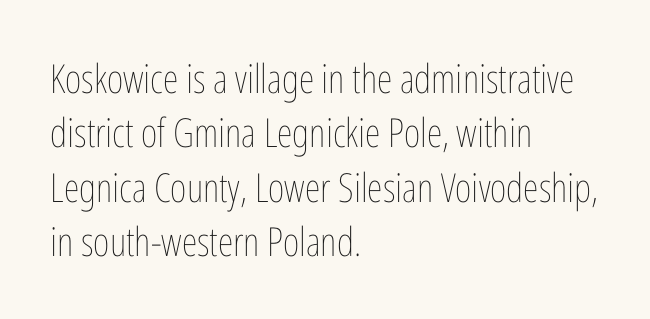
{"italic": "no", "bold": "no", "weight": "thin", "width": "condensed", "stroke_contrast": "low", "x_height": "medium", "monospaced": "no", "underline": "no", "align": "left", "line_spacing": "normal", "line_spacing_ratio": 1.36, "letter_spacing": "normal", "letter_spacing_em": 0.0, "glyph_px": 40}
